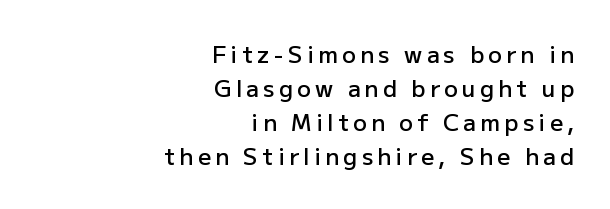
Q: Is the text bold? A: Semi-bold.
Q: Is the text italic (slanted)? A: No, it is upright.
Q: Is the text underlined? A: No.
Q: How is the paragraph aligned? A: Right-aligned.
Q: Is the spacing between lines tight, normal or loose? A: Normal.
